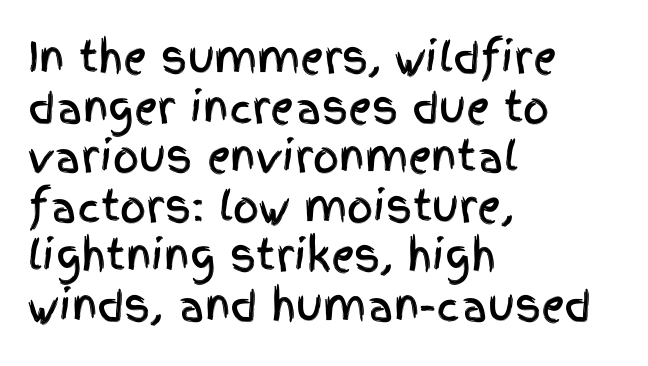
The image shows 41 px condensed sans-serif type, upright; set left-aligned, line spacing 1.21x, normal letter spacing, not underlined; a large x-height.
